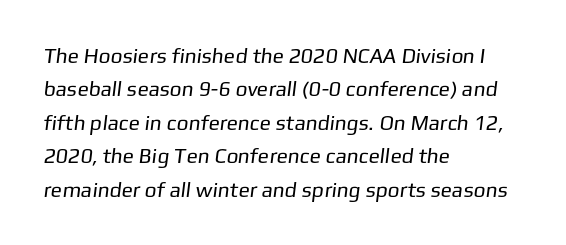
{"bold": "no", "underline": "no", "align": "left", "line_spacing": "normal", "line_spacing_ratio": 1.59, "letter_spacing": "normal", "letter_spacing_em": 0.0, "glyph_px": 21}
